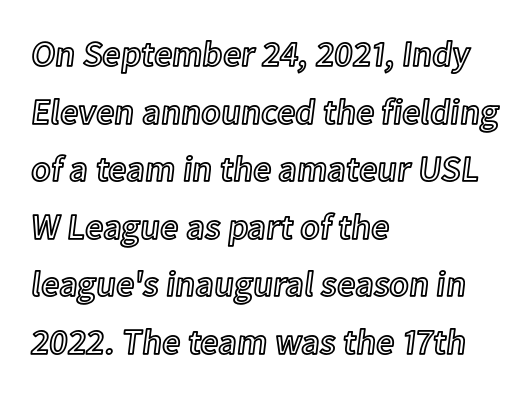
The image shows 36 px text type; set left-aligned, normal line spacing (1.6x), normal letter spacing, not underlined; a medium x-height.
